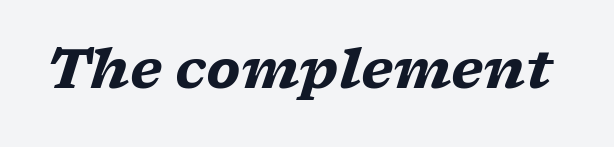
The image shows 54 px heavy, wide serif type, italic (leaning right); set normal letter spacing, not underlined; low stroke contrast and a medium x-height.
